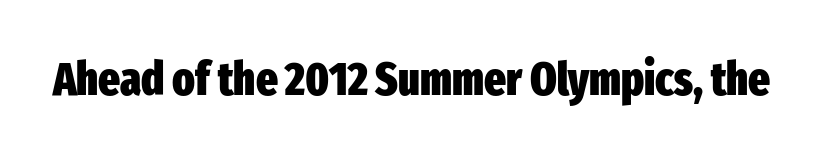
{"serif": "no", "italic": "no", "bold": "yes", "weight": "heavy", "width": "condensed", "stroke_contrast": "low", "x_height": "medium", "monospaced": "no", "underline": "no", "letter_spacing": "normal", "letter_spacing_em": 0.0, "glyph_px": 46}
